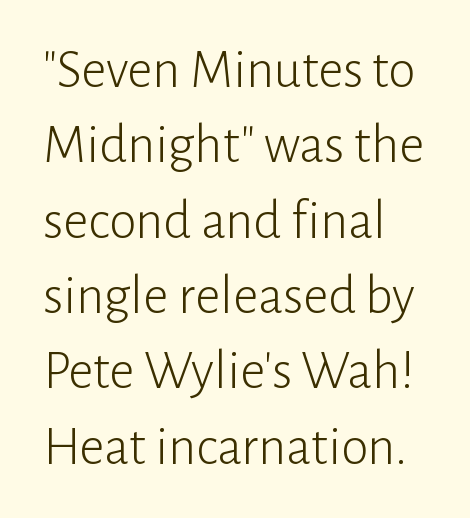
{"serif": "no", "italic": "no", "bold": "no", "weight": "light", "width": "normal", "stroke_contrast": "low", "x_height": "medium", "monospaced": "no", "underline": "no", "align": "left", "line_spacing": "normal", "line_spacing_ratio": 1.37, "letter_spacing": "normal", "letter_spacing_em": 0.0, "glyph_px": 55}
